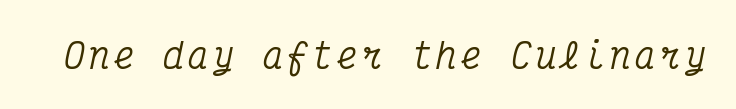
Underlining? Definitely not there. When letters slant like this, we call the style italic. This sample has the even, mechanical cadence of fixed-width lettering. The text was rendered using a seriffed face with decorative stroke endings.
